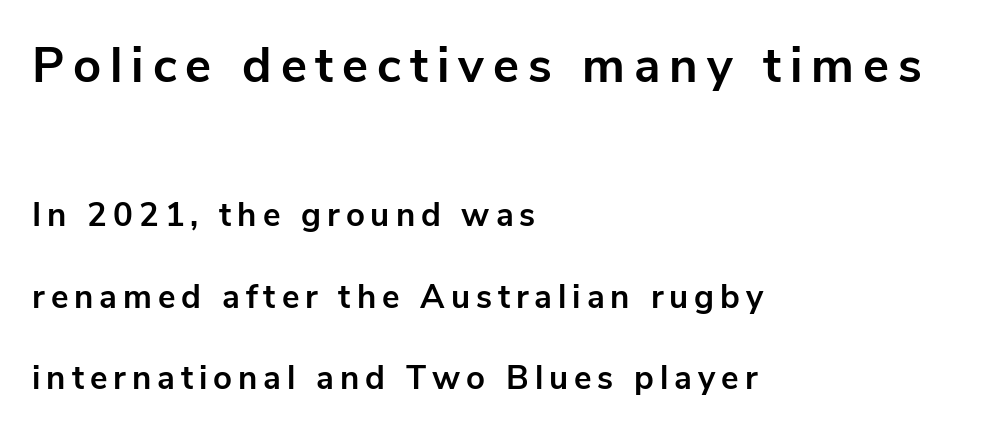
A sans-serif font was chosen for this passage. Any mark beneath the type? The region is blank. Compare the two chunks: the upper has the greater cap height. The typesetting leans heavy: a genuine bold. Horizontal alignment here is leftward, the default for most running prose.
